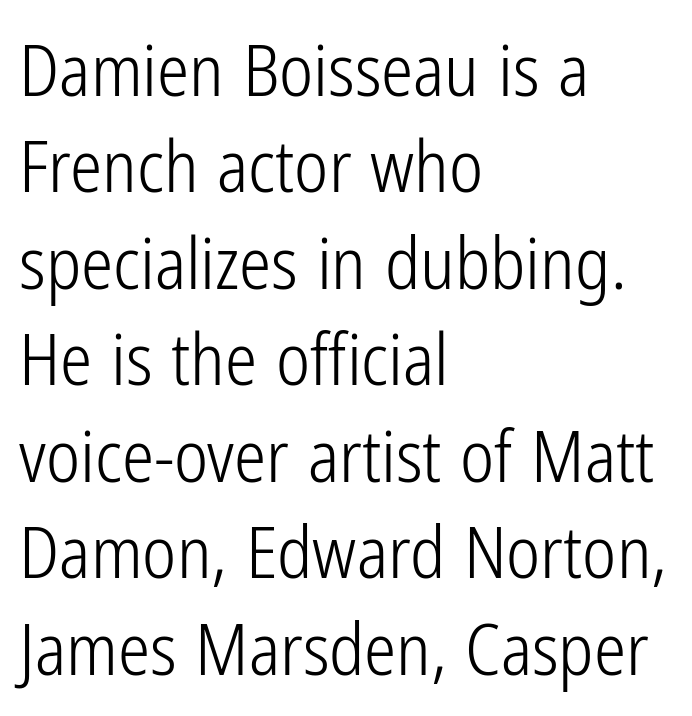
Q: Is the text bold? A: No.
Q: Is the text italic (slanted)? A: No, it is upright.
Q: Is the typeface a serif or a sans-serif typeface? A: Sans-serif.
Q: Is the text underlined? A: No.
Q: How is the paragraph aligned? A: Left-aligned.
Q: Is the spacing between letters normal or unusually wide? A: Normal.
Q: Is the spacing between lines tight, normal or loose? A: Normal.
Q: Width (condensed, normal, or wide)? A: Condensed.
Q: Stroke contrast? A: Low.
Q: x-height? A: Medium.
Q: Monospaced? A: No.
